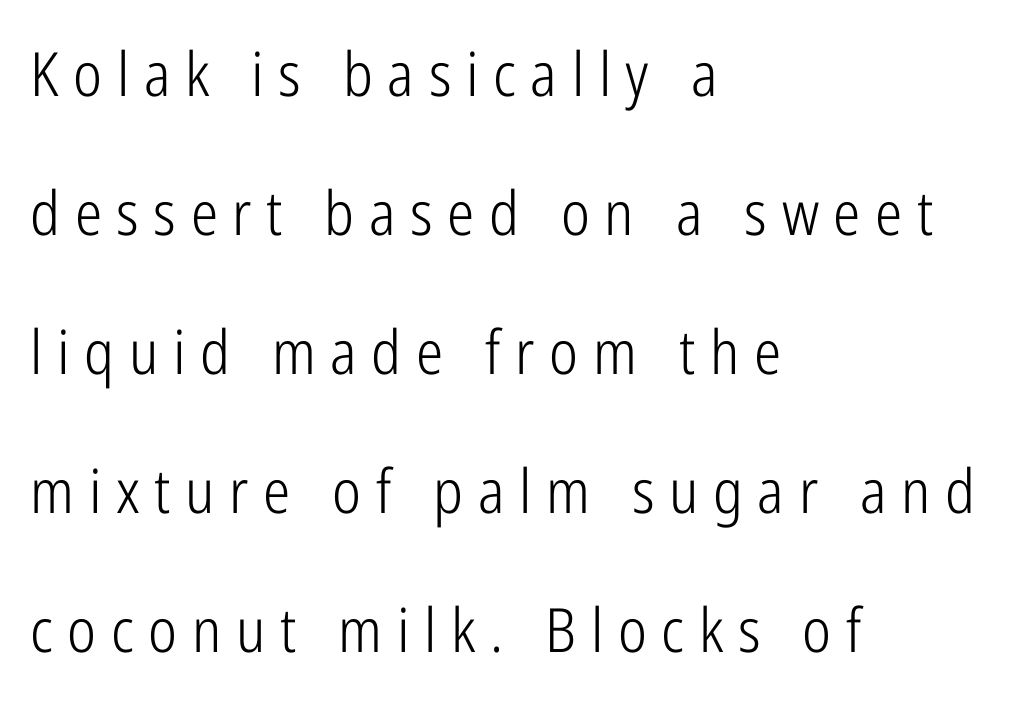
Nothing sits at the stroke ends, so this counts as sans-serif. Short and long lines alike share a common starting point at left. Leading is clearly above the norm, producing a sparse column. Characters follow at a spacing far wider than the type designer built in. Italic? Not at all — the glyphs are vertical. Ink coverage per letter is moderate at most.
